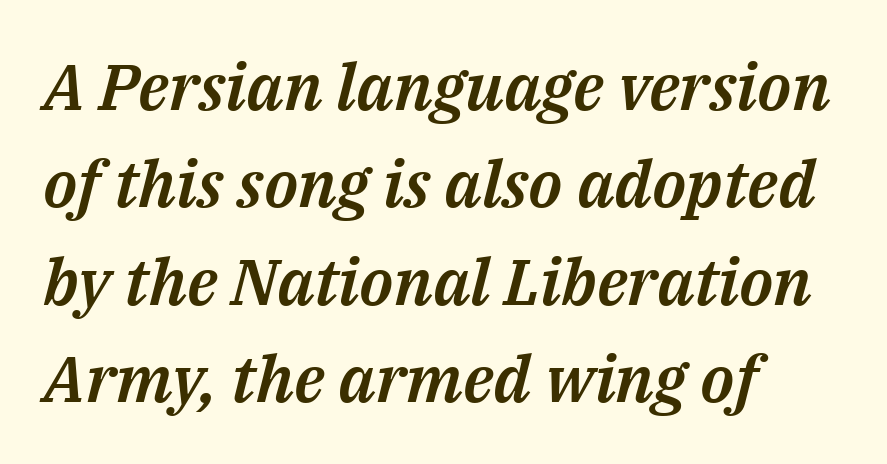
{"italic": "yes", "lean": "right", "slant_degrees": 14, "width": "normal", "stroke_contrast": "medium", "x_height": "medium", "monospaced": "no", "underline": "no", "align": "left", "line_spacing": "normal", "line_spacing_ratio": 1.5, "letter_spacing": "normal", "letter_spacing_em": 0.0, "glyph_px": 65}
